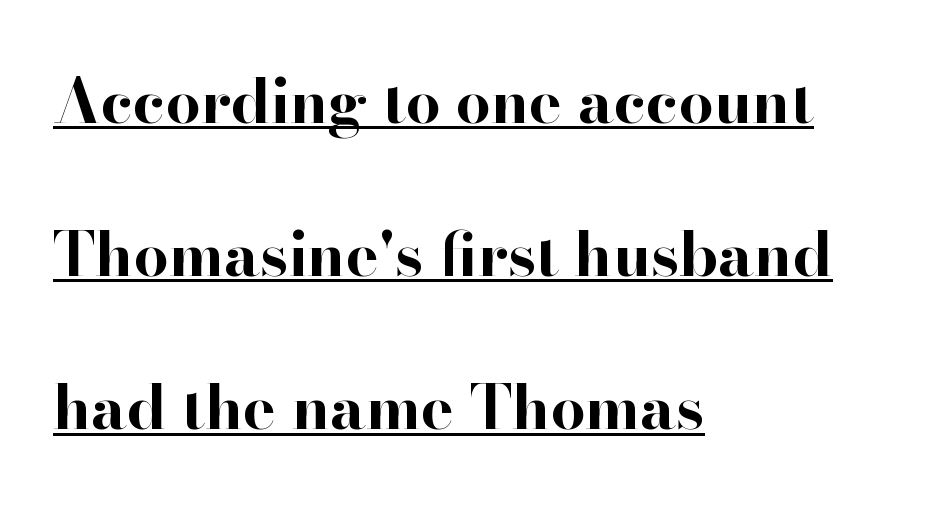
{"serif": "yes", "italic": "no", "bold": "yes", "weight": "bold", "width": "normal", "stroke_contrast": "high", "x_height": "small", "monospaced": "no", "underline": "yes", "align": "left", "line_spacing": "loose", "line_spacing_ratio": 2.47, "letter_spacing": "normal", "letter_spacing_em": 0.0, "glyph_px": 62}
